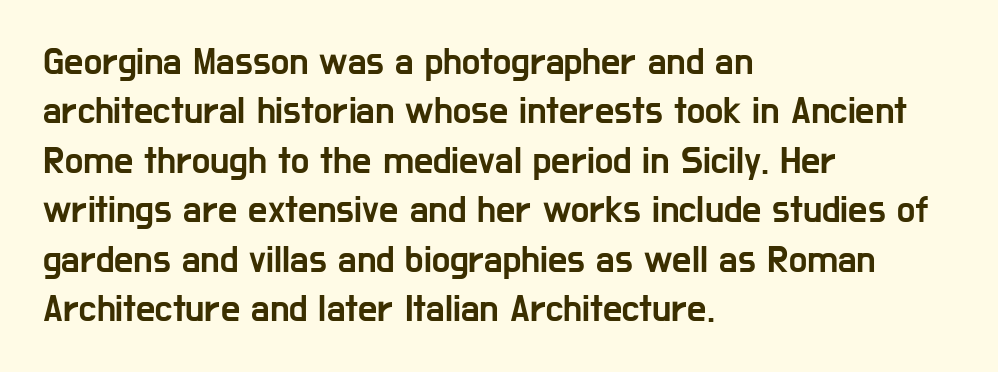
{"serif": "no", "italic": "no", "width": "condensed", "stroke_contrast": "low", "x_height": "medium", "monospaced": "no", "underline": "no", "align": "left", "line_spacing": "normal", "line_spacing_ratio": 1.3, "letter_spacing": "normal", "letter_spacing_em": 0.0, "glyph_px": 38}
